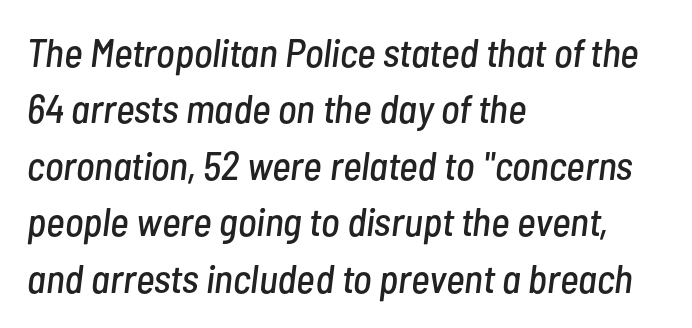
Underlining? Definitely not there. The passage is arranged the way most books set body copy — flush left. Does extra space separate the letters? No, they use regular spacing. Baseline-to-baseline distance is the conventional proportion of letter height. These lines are rendered in a variable-pitch font.
